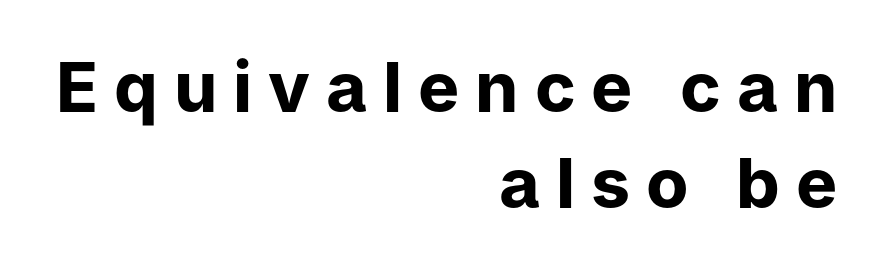
{"serif": "no", "italic": "no", "bold": "yes", "weight": "bold", "width": "normal", "stroke_contrast": "low", "x_height": "medium", "monospaced": "no", "underline": "no", "align": "right", "line_spacing": "normal", "line_spacing_ratio": 1.39, "letter_spacing": "wide", "letter_spacing_em": 0.23, "glyph_px": 69}
